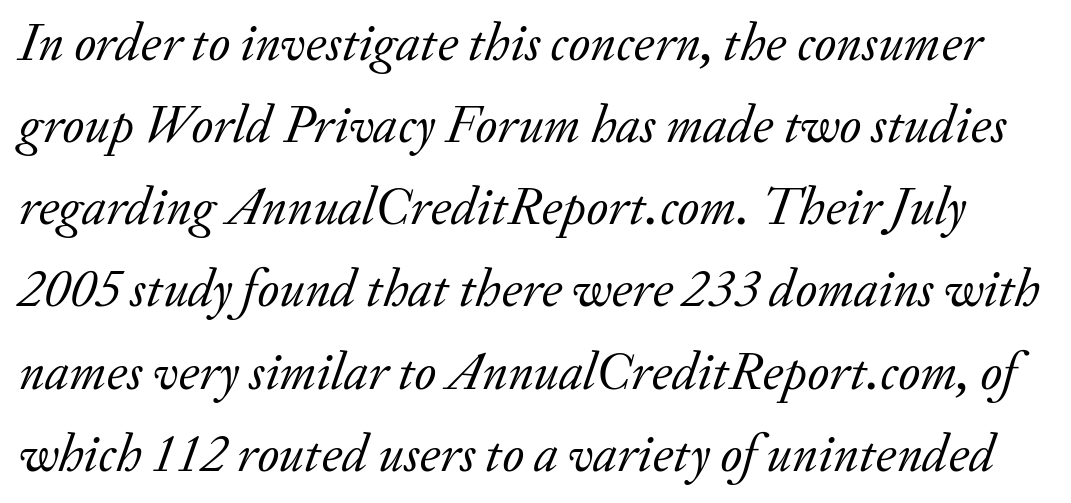
The cut favours lightness, reaching ordinary text weight at its darkest. The glyphs are unaccompanied by any horizontal stroke below them. The face used here is proportionally spaced, like ordinary book or web type. Italic: yes, the glyphs are oblique.
